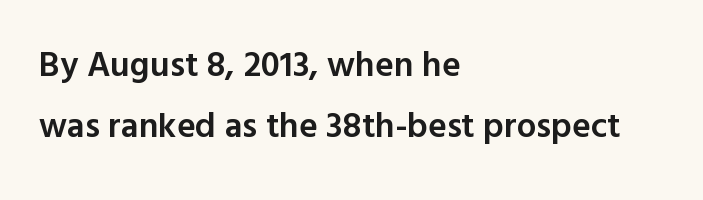
{"serif": "no", "italic": "no", "bold": "semi", "weight": "semibold", "width": "normal", "x_height": "medium", "monospaced": "no", "underline": "no", "align": "left", "line_spacing_ratio": 1.74, "letter_spacing": "normal", "letter_spacing_em": 0.0, "glyph_px": 35}
